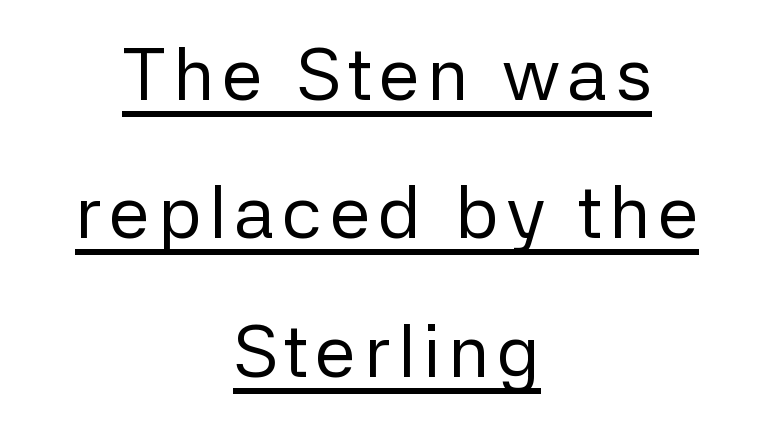
The face used here is a sans, in the tradition of grotesques and geometrics. In designer terms, the underline attribute is active on this setting. The passage shown is typed in a proportional face where columns would drift. Each line is balanced around a shared central axis. The weight tops out at a normal text grade.
